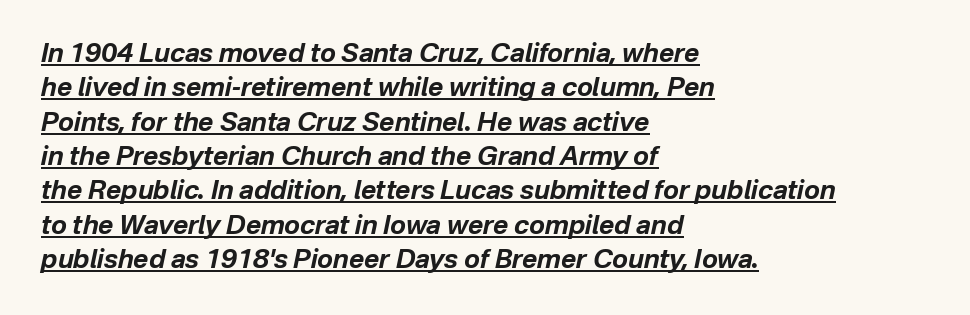
Words appear dense and cohesive because spacing is normal. The font's italic variant was chosen for this text. The lines sit at an ordinary, default distance from one another. The specimen includes a rule beneath the text block's lines. This rendering uses left alignment, leaving the right contour irregular. These lines carry a lot of weight — the face is fully bold.
